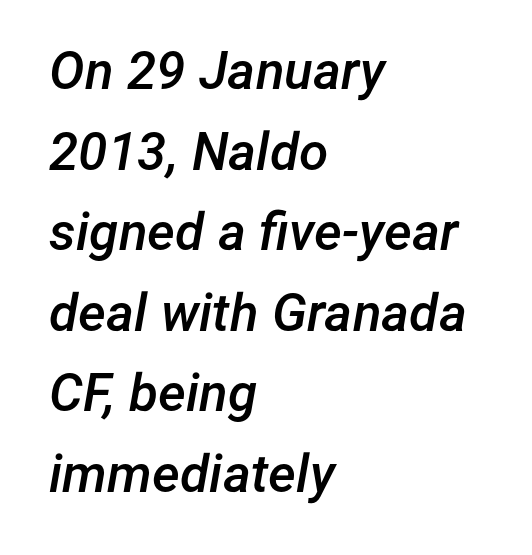
Moderately thickened strokes mark this as semibold type. The passage shown stacks its lines at a standard gap. Honestly, there is no underline to notice here at all. These lines are set flush left with a ragged right edge. This rendering leaves character spacing at its baseline value.
